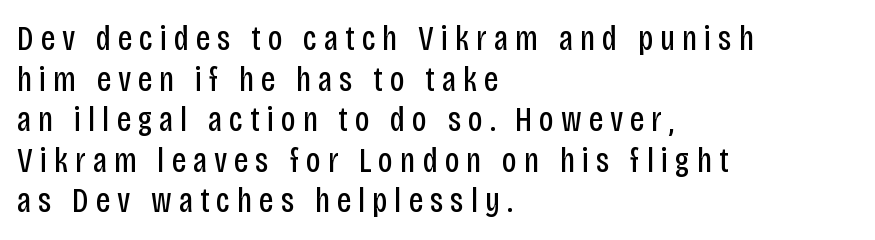
The image shows 35 px regular-weight, condensed sans-serif type, upright; set left-aligned, line spacing 1.16x, unusually wide letter spacing (+0.2 em), not underlined; low stroke contrast and a large x-height.
